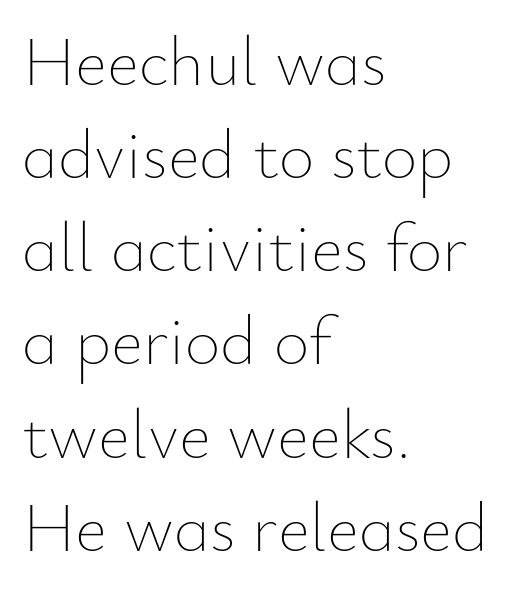
Stem width sits at or under what a default text font uses. Tracking here is standard; glyphs follow each other at the usual distance. Ascenders rise straight up at ninety degrees. Horizontal bands of white between lines are of average thickness.
